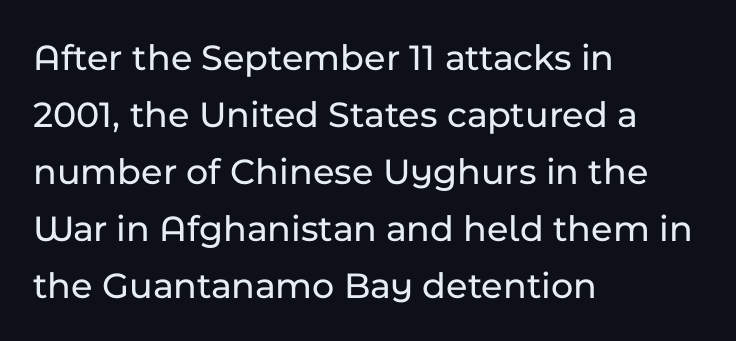
Here the designer chose a conventional face with non-uniform glyph widths. The text block is weighted toward the left margin, trailing off unevenly rightward. Each word holds together tightly as a unit, with standard inter-letter gaps. In terms of leading, this rendering sits right in the middle. No word sits above an underline.
